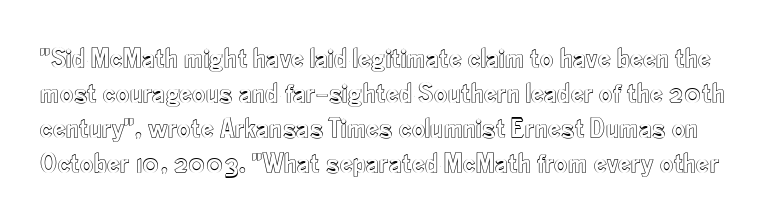
You could not count columns in this text — the font is proportionally spaced. If you drew a line through each stem, it would be perfectly vertical. Descenders hang freely into open space. Observe the ordinary spacing: letters are neighbours, not strangers.
